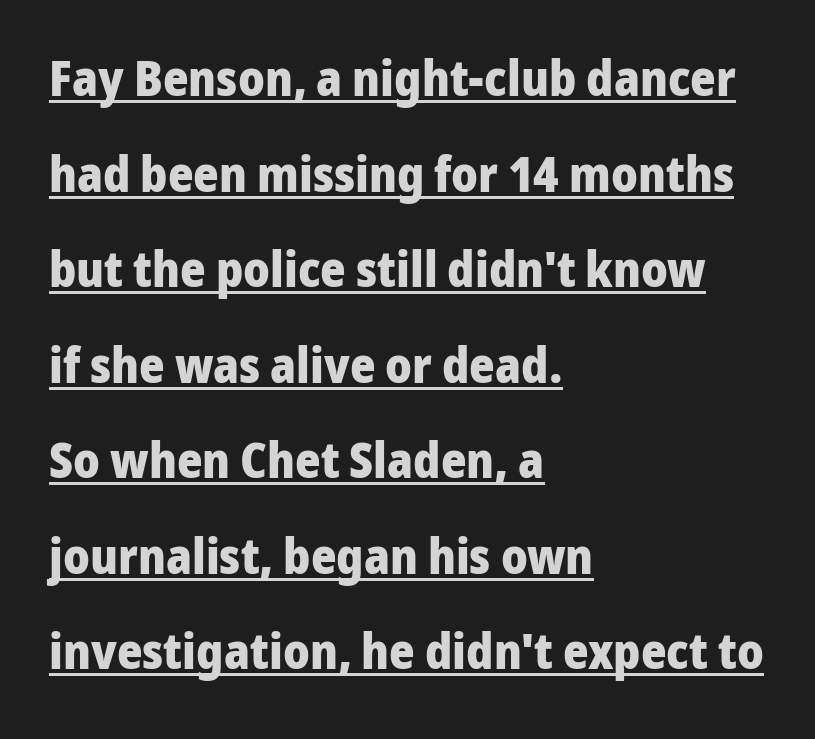
Q: Is the text bold? A: Yes.
Q: Is the text italic (slanted)? A: No, it is upright.
Q: Is the typeface a serif or a sans-serif typeface? A: Sans-serif.
Q: Is the text underlined? A: Yes.
Q: How is the paragraph aligned? A: Left-aligned.
Q: Is the spacing between letters normal or unusually wide? A: Normal.
Q: Is the spacing between lines tight, normal or loose? A: Loose.
Q: Width (condensed, normal, or wide)? A: Normal.
Q: Stroke contrast? A: Low.
Q: x-height? A: Medium.
Q: Monospaced? A: No.
